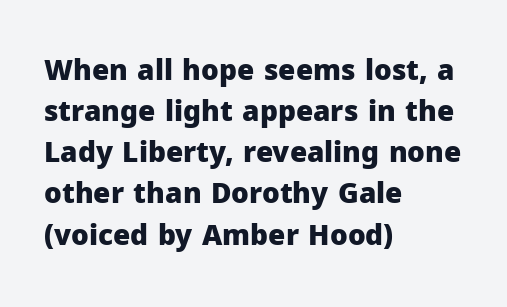
Each glyph is drawn with heavy, bold strokes. Any mark beneath the type? The region is blank. No extra tracking has been applied to these lines. Type style note: lacks serifs.
